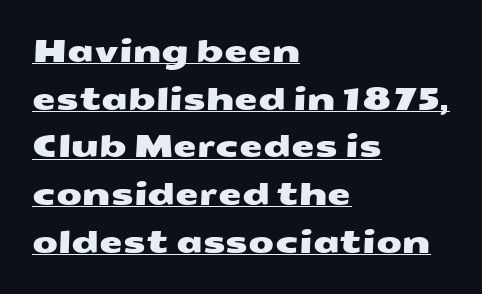
The image shows 30 px wide sans-serif type; set left-aligned, normal line spacing (1.59x), normal letter spacing, underlined; medium stroke contrast and a medium x-height.
